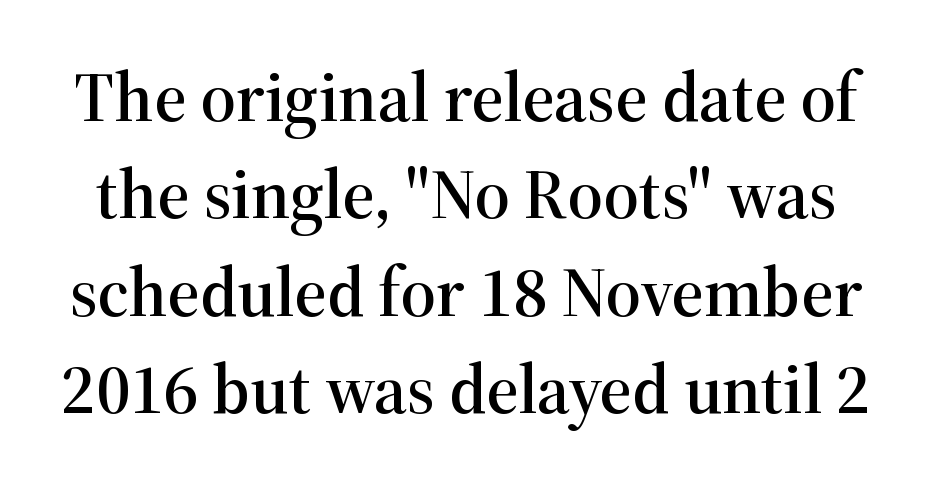
The image shows 70 px serif type, upright; set normal line spacing (1.39x), normal letter spacing, not underlined; high stroke contrast and a medium x-height.
